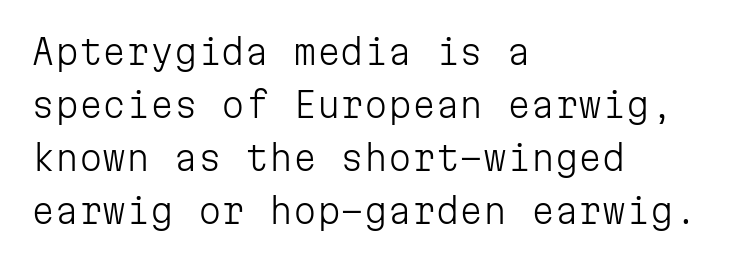
The letterforms sit shoulder to shoulder at normal distance. Unlike a traditional serif, this face leaves its strokes unadorned. All the whitespace from short lines collects on the right. What's the leading like? Ordinary, nothing unusual. The font is comparable to plain body text, perhaps lighter. Italic? Not at all — the glyphs are vertical.
